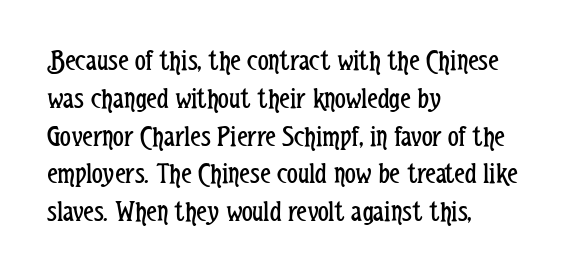
{"serif": "no", "italic": "no", "bold": "no", "weight": "regular", "width": "condensed", "stroke_contrast": "low", "x_height": "medium", "monospaced": "no", "underline": "no", "align": "left", "line_spacing": "normal", "line_spacing_ratio": 1.26, "letter_spacing": "normal", "letter_spacing_em": 0.0, "glyph_px": 30}
